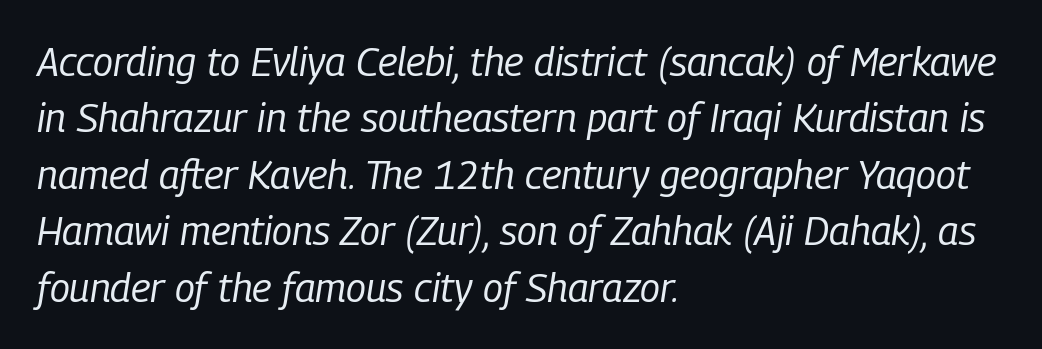
{"italic": "yes", "lean": "right", "slant_degrees": 9, "bold": "no", "weight": "regular", "width": "condensed", "stroke_contrast": "low", "x_height": "medium", "monospaced": "no", "underline": "no", "align": "left", "line_spacing": "normal", "line_spacing_ratio": 1.41, "letter_spacing": "normal", "letter_spacing_em": 0.0, "glyph_px": 40}
